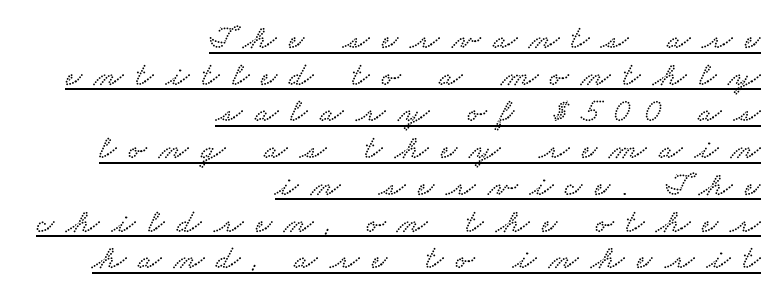
The passage shown is typeset with a serif family. The lines are packed closely together with very little leading. This is underlined copy, the kind a proofreader might mark for attention. Caption: expanded tracking, letters set apart.
